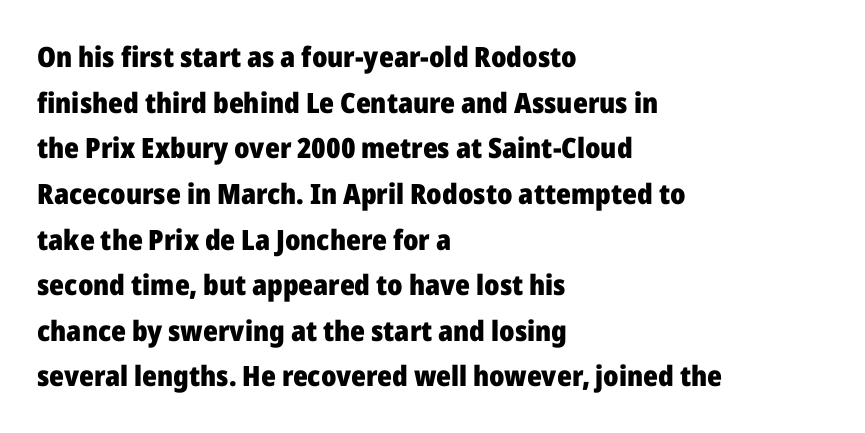
{"serif": "no", "italic": "no", "bold": "yes", "weight": "heavy", "width": "normal", "stroke_contrast": "low", "x_height": "medium", "monospaced": "no", "underline": "no", "align": "left", "line_spacing": "normal", "line_spacing_ratio": 1.63, "letter_spacing": "normal", "letter_spacing_em": 0.0, "glyph_px": 28}
